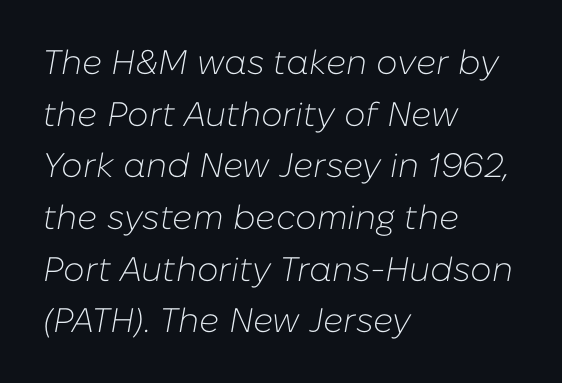
Q: Is the text bold? A: No.
Q: Is the text italic (slanted)? A: Yes, it leans right by about 10 degrees.
Q: Is the text underlined? A: No.
Q: How is the paragraph aligned? A: Left-aligned.
Q: Is the spacing between letters normal or unusually wide? A: Normal.
Q: Is the spacing between lines tight, normal or loose? A: Normal.
Q: Width (condensed, normal, or wide)? A: Normal.
Q: Stroke contrast? A: Low.
Q: x-height? A: Medium.
Q: Monospaced? A: No.
